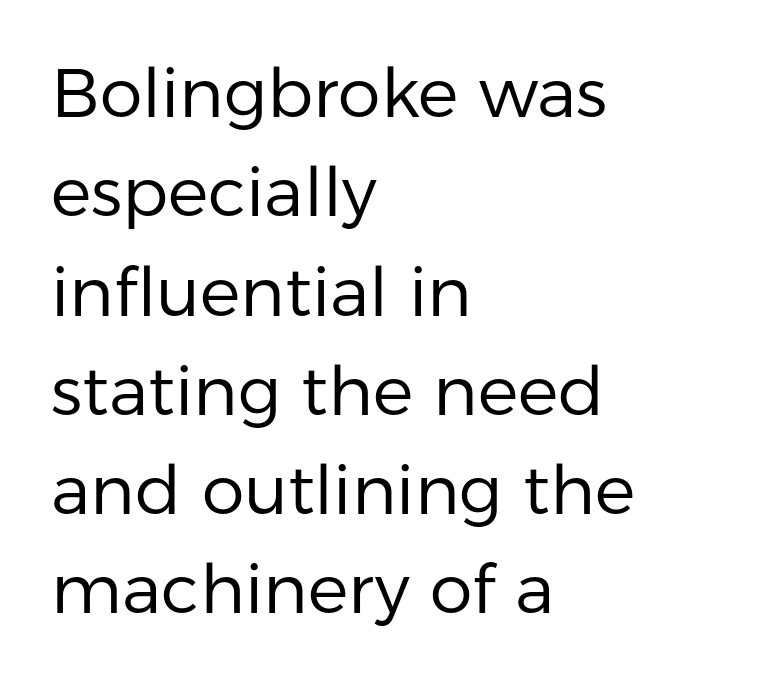
Is the block centered? No — it sits flush against the left margin. A typesetter would call this proportional, since set widths differ per character. Horizontal bands of white between lines are of average thickness. Stem width sits at or under what a default text font uses.
